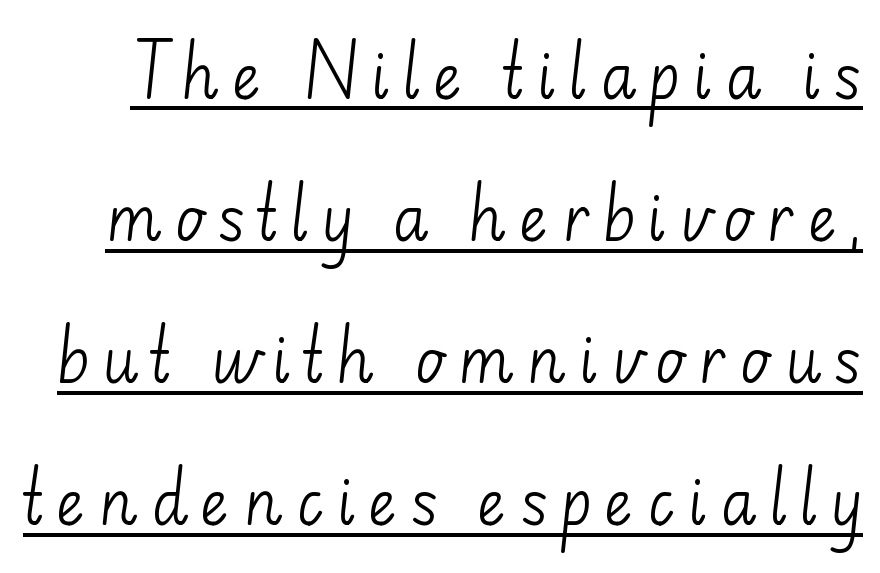
{"serif": "no", "bold": "no", "weight": "light", "width": "normal", "stroke_contrast": "low", "x_height": "small", "monospaced": "no", "underline": "yes", "line_spacing": "loose", "line_spacing_ratio": 2.33, "letter_spacing": "wide", "letter_spacing_em": 0.2, "glyph_px": 61}
